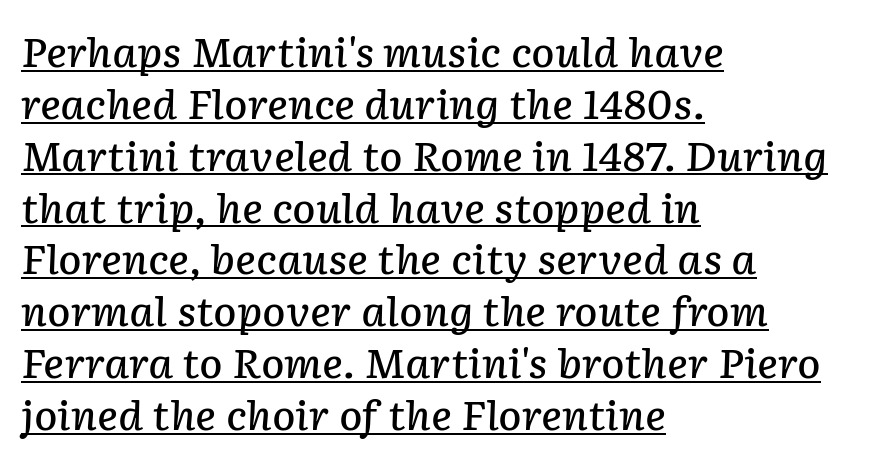
Q: Is the text bold? A: Semi-bold.
Q: Is the text italic (slanted)? A: Yes, it leans right by about 2 degrees.
Q: Is the text underlined? A: Yes.
Q: How is the paragraph aligned? A: Left-aligned.
Q: Is the spacing between letters normal or unusually wide? A: Normal.
Q: Is the spacing between lines tight, normal or loose? A: Normal.
Q: Width (condensed, normal, or wide)? A: Normal.
Q: Stroke contrast? A: Low.
Q: x-height? A: Medium.
Q: Monospaced? A: No.
